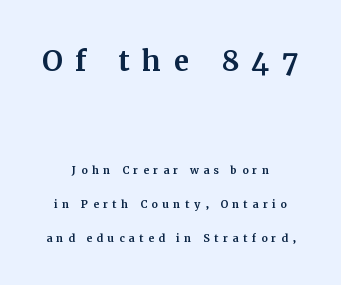
The image shows 38 px serif type, upright; set centered, loose line spacing (2.43x), unusually wide letter spacing (+0.33 em), not underlined; the first (top) block is 2.71x larger; medium stroke contrast and a medium x-height.
